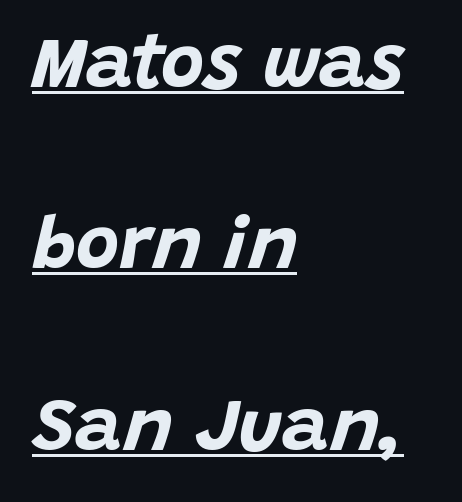
Q: Is the text bold? A: Yes.
Q: Is the text italic (slanted)? A: Yes, it leans right by about 15 degrees.
Q: Is the text underlined? A: Yes.
Q: How is the paragraph aligned? A: Left-aligned.
Q: Is the spacing between letters normal or unusually wide? A: Normal.
Q: Is the spacing between lines tight, normal or loose? A: Loose.
Q: Width (condensed, normal, or wide)? A: Normal.
Q: Stroke contrast? A: Low.
Q: x-height? A: Large.
Q: Monospaced? A: No.
